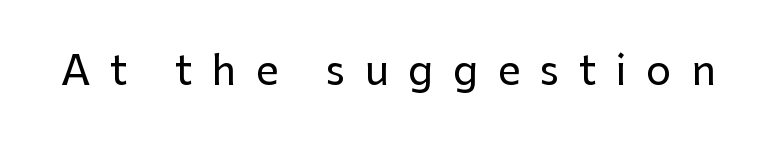
Q: Is the text italic (slanted)? A: No, it is upright.
Q: Is the typeface a serif or a sans-serif typeface? A: Sans-serif.
Q: Is the text underlined? A: No.
Q: Is the spacing between letters normal or unusually wide? A: Unusually wide.
Q: Width (condensed, normal, or wide)? A: Normal.
Q: Stroke contrast? A: Low.
Q: x-height? A: Medium.
Q: Monospaced? A: No.
